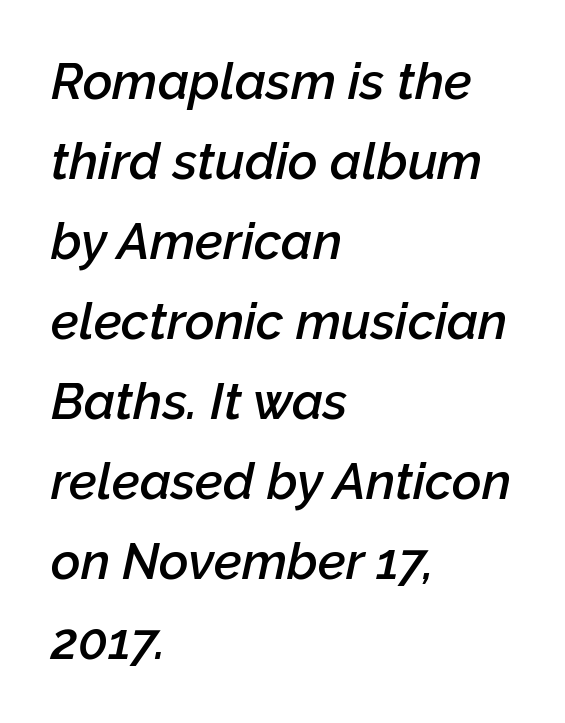
The image shows 51 px semibold type, italic (leaning right); set left-aligned, normal line spacing (1.57x), normal letter spacing, not underlined; low stroke contrast and a medium x-height.
